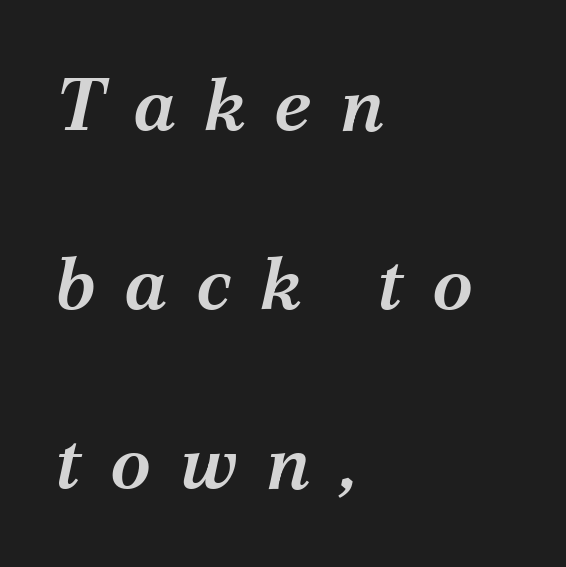
{"serif": "yes", "italic": "yes", "lean": "right", "slant_degrees": 12, "bold": "semi", "weight": "semibold", "width": "normal", "stroke_contrast": "medium", "x_height": "medium", "monospaced": "no", "underline": "no", "align": "left", "line_spacing": "loose", "line_spacing_ratio": 2.39, "letter_spacing": "wide", "letter_spacing_em": 0.38, "glyph_px": 75}
